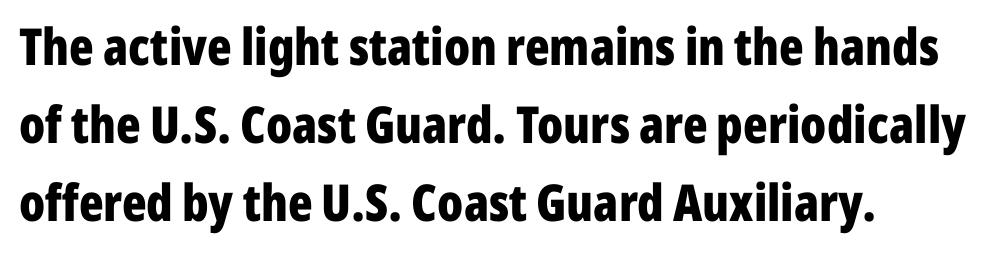
The image shows 51 px bold, condensed sans-serif type, upright; set left-aligned, normal line spacing (1.53x), normal letter spacing, not underlined; low stroke contrast and a medium x-height.
